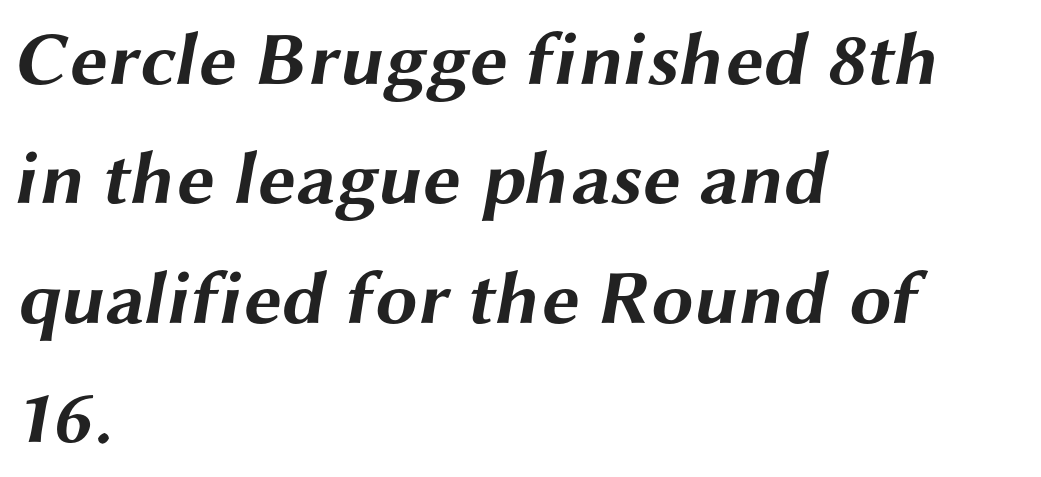
Q: Is the text bold? A: Yes.
Q: Is the typeface a serif or a sans-serif typeface? A: Sans-serif.
Q: Is the text underlined? A: No.
Q: How is the paragraph aligned? A: Left-aligned.
Q: Is the spacing between letters normal or unusually wide? A: Normal.
Q: Is the spacing between lines tight, normal or loose? A: Normal.
Q: Width (condensed, normal, or wide)? A: Wide.
Q: Stroke contrast? A: Medium.
Q: x-height? A: Medium.
Q: Monospaced? A: No.
